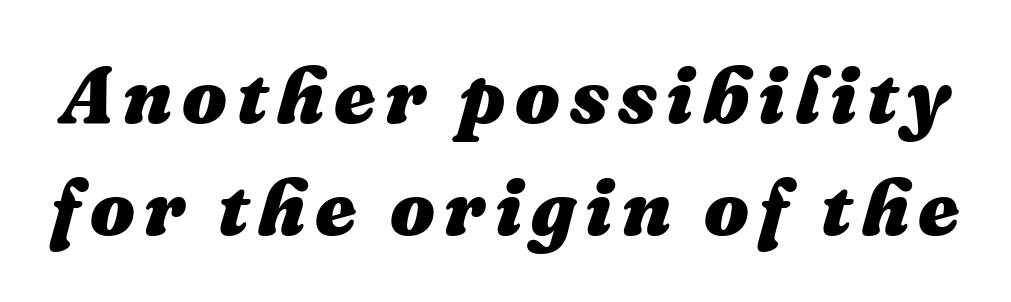
{"italic": "yes", "lean": "right", "slant_degrees": 16, "bold": "yes", "weight": "heavy", "width": "normal", "stroke_contrast": "medium", "x_height": "medium", "monospaced": "no", "underline": "no", "line_spacing": "normal", "line_spacing_ratio": 1.42, "glyph_px": 79}
